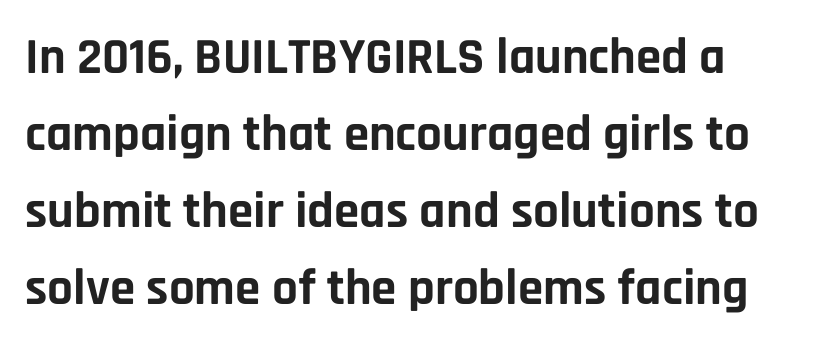
Q: Is the text bold? A: Yes.
Q: Is the text italic (slanted)? A: No, it is upright.
Q: Is the typeface a serif or a sans-serif typeface? A: Sans-serif.
Q: Is the text underlined? A: No.
Q: Is the spacing between letters normal or unusually wide? A: Normal.
Q: Is the spacing between lines tight, normal or loose? A: Normal.
Q: Width (condensed, normal, or wide)? A: Normal.
Q: Stroke contrast? A: Low.
Q: x-height? A: Large.
Q: Monospaced? A: No.
